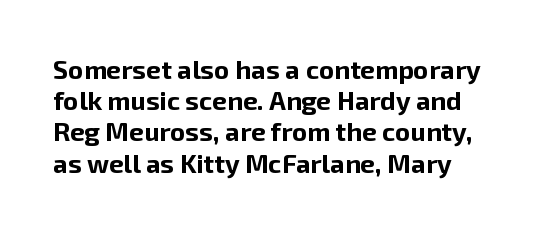
The image shows 26 px bold type, upright; set line spacing 1.2x, normal letter spacing, not underlined.
